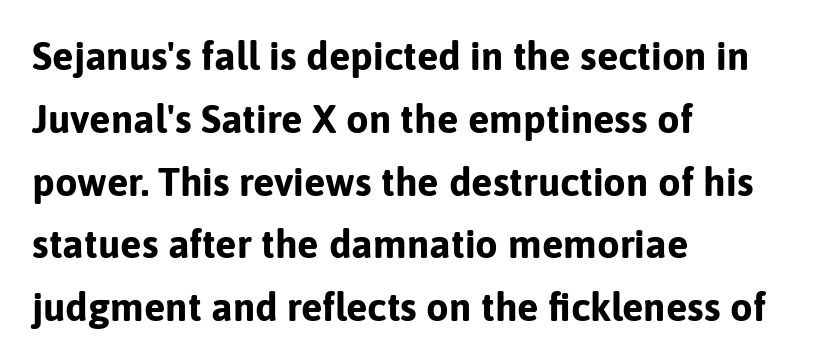
Reading down the block, your eye returns to a fixed left position each line. The glyphs have the mass of a bold cut. The rendering uses a moderate line-height, typical for paragraphs. It's the straight-up-and-down kind of type. Regarding serifs, this sample does without them. Tracking here is standard; glyphs follow each other at the usual distance.
